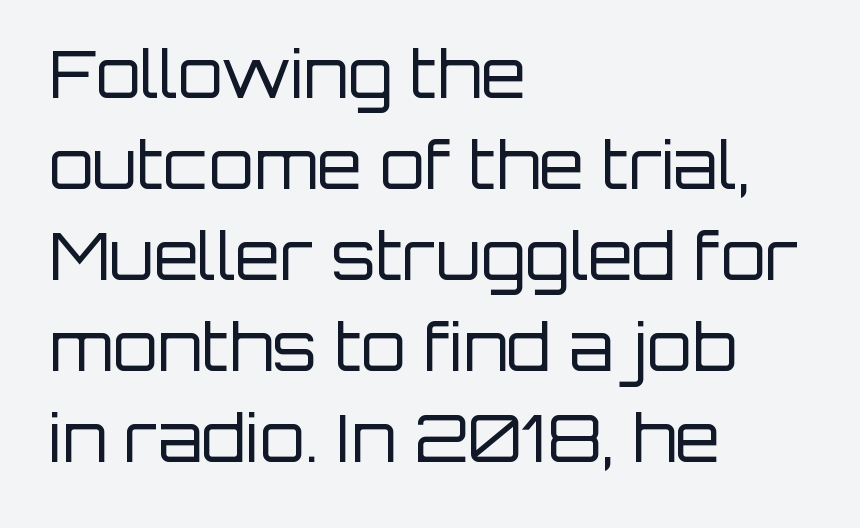
{"serif": "no", "italic": "no", "bold": "no", "weight": "regular", "width": "normal", "stroke_contrast": "low", "x_height": "large", "monospaced": "no", "underline": "no", "align": "left", "line_spacing": "normal", "line_spacing_ratio": 1.4, "letter_spacing": "normal", "letter_spacing_em": 0.0, "glyph_px": 65}
